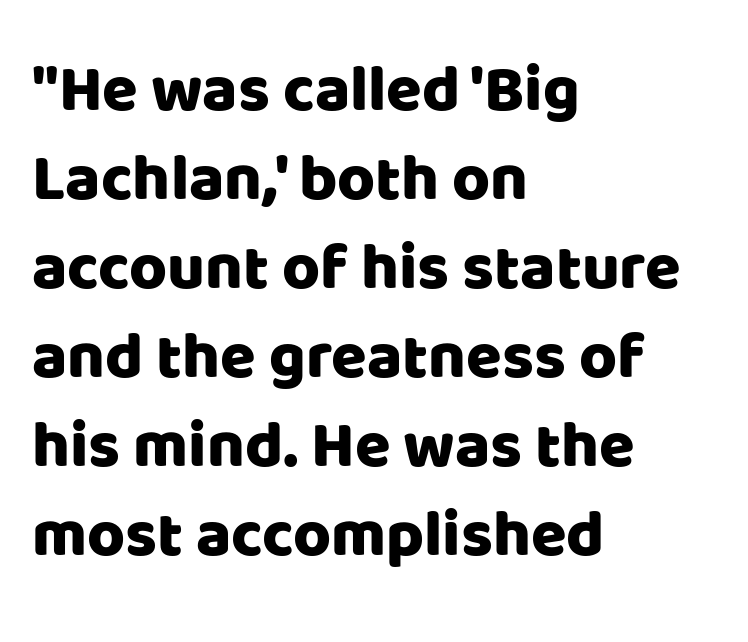
The letters stand upright; this is a roman face. A typesetter would call this zero additional tracking. These lines are set flush left with a ragged right edge. Each letter keeps its own natural width here, so spacing adapts to shape. A clean baseline with only descenders dipping below it. Each new line begins a customary step beneath the previous one.
